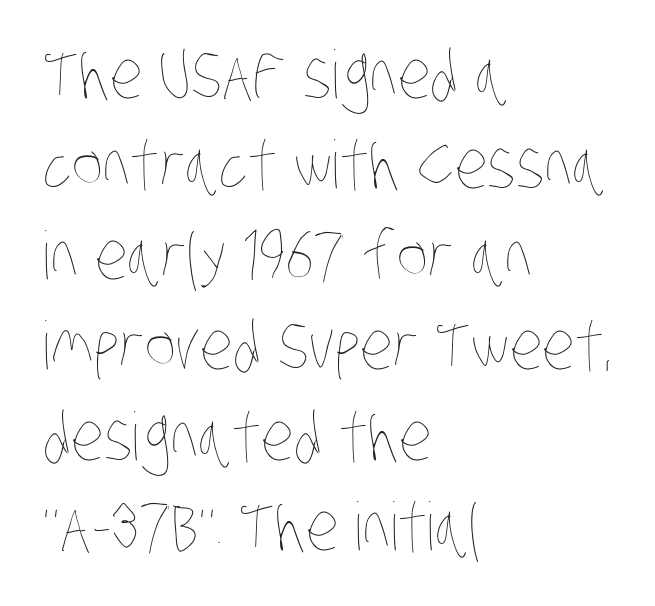
Reading down the column, the eye jumps a familiar distance to each next line. Compared with a centered layout, this one pins lines to the left instead. Honestly, there is no underline to notice here at all. No extra tracking has been applied to these lines. Is the stroke heavy? The answer is a plain regular-or-lighter.
